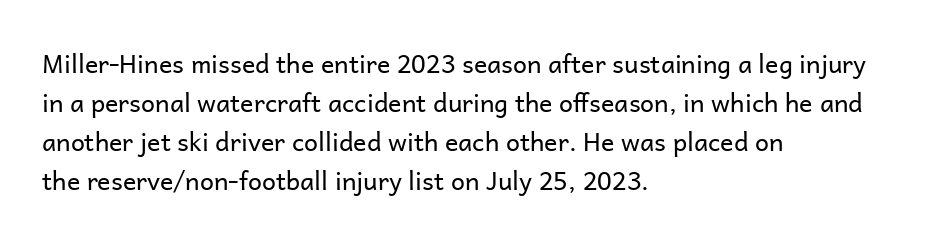
The image shows 25 px text type, upright; set left-aligned, normal line spacing (1.56x), normal letter spacing, not underlined.
